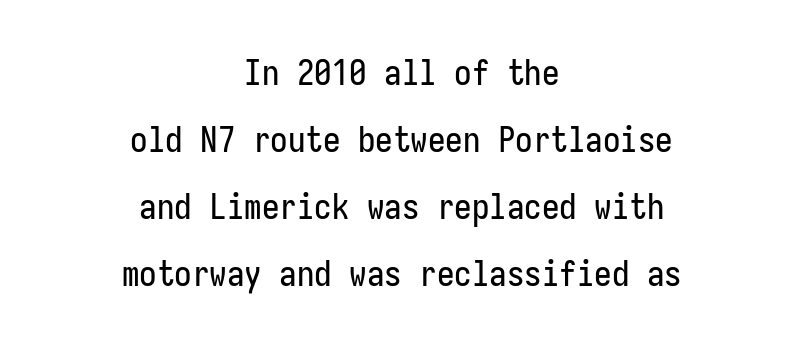
The image shows 35 px condensed sans-serif type, upright; set centered, loose line spacing (1.91x), normal letter spacing, not underlined; low stroke contrast and a medium x-height.
